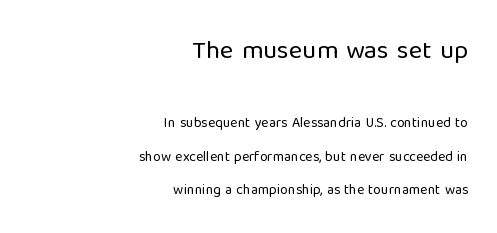
The space directly below the letters is spotless. The vertical gap from one line to the next is large. The weight would be labelled regular, book, light, or lighter still. This sample uses plain, unmodified letter spacing. Size contrast runs from large at the top to small at the bottom.
